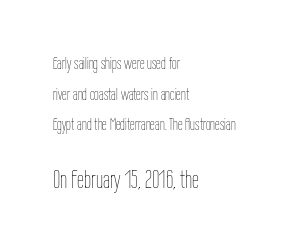
The image shows 25 px text type, upright; set left-aligned, line spacing 1.8x, normal letter spacing, not underlined; the second (bottom) block is 1.47x larger.
